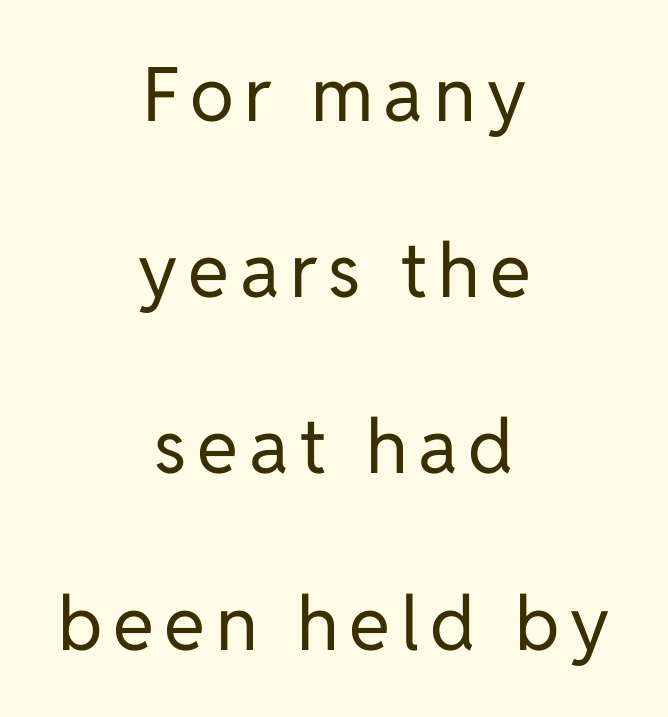
{"serif": "no", "italic": "no", "bold": "no", "weight": "regular", "width": "normal", "stroke_contrast": "low", "x_height": "medium", "monospaced": "no", "underline": "no", "align": "center", "line_spacing": "loose", "line_spacing_ratio": 2.35, "glyph_px": 75}
